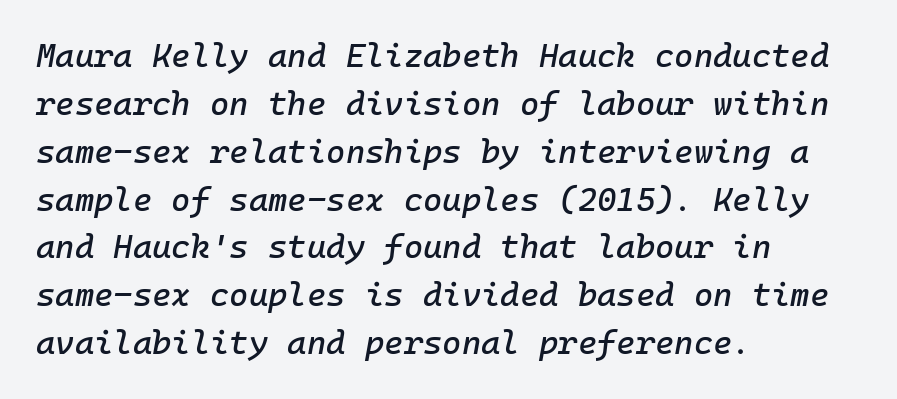
{"italic": "yes", "lean": "right", "slant_degrees": 10, "width": "normal", "stroke_contrast": "low", "x_height": "medium", "monospaced": "yes", "underline": "no", "align": "left", "line_spacing": "normal", "line_spacing_ratio": 1.45, "letter_spacing": "normal", "letter_spacing_em": 0.0, "glyph_px": 33}
